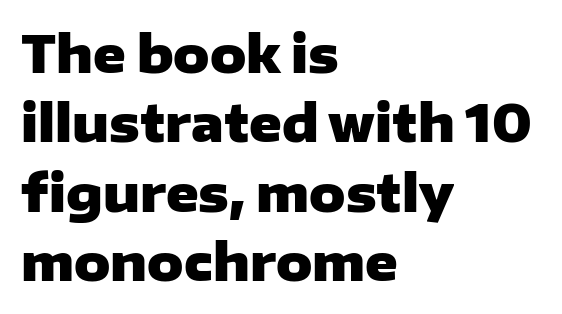
The image shows 50 px heavy, wide sans-serif type, upright; set left-aligned, normal line spacing (1.39x), normal letter spacing, not underlined; low stroke contrast and a medium x-height.
